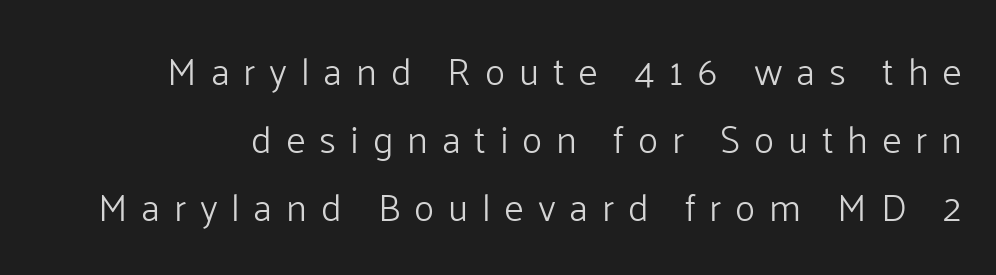
Q: Is the text bold? A: No.
Q: Is the text italic (slanted)? A: No, it is upright.
Q: Is the typeface a serif or a sans-serif typeface? A: Sans-serif.
Q: Is the text underlined? A: No.
Q: Is the spacing between letters normal or unusually wide? A: Unusually wide.
Q: Width (condensed, normal, or wide)? A: Normal.
Q: Stroke contrast? A: Low.
Q: x-height? A: Medium.
Q: Monospaced? A: No.
